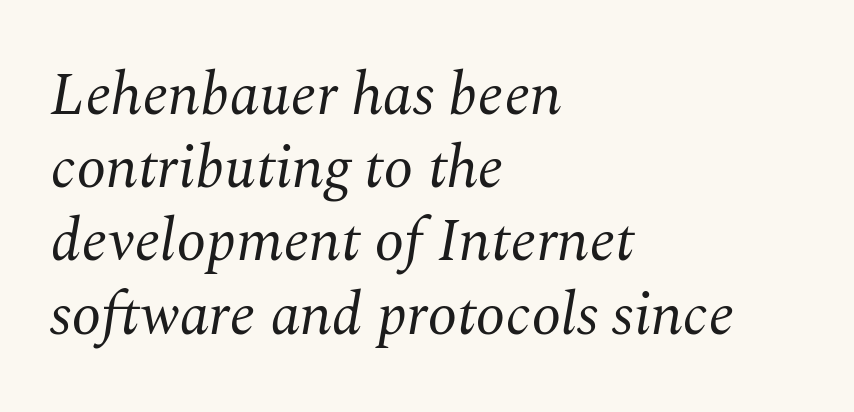
Q: Is the text bold? A: No.
Q: Is the text italic (slanted)? A: Yes, it leans right by about 10 degrees.
Q: Is the typeface a serif or a sans-serif typeface? A: Serif.
Q: Is the text underlined? A: No.
Q: How is the paragraph aligned? A: Left-aligned.
Q: Is the spacing between letters normal or unusually wide? A: Normal.
Q: Width (condensed, normal, or wide)? A: Normal.
Q: Stroke contrast? A: Medium.
Q: x-height? A: Medium.
Q: Monospaced? A: No.
